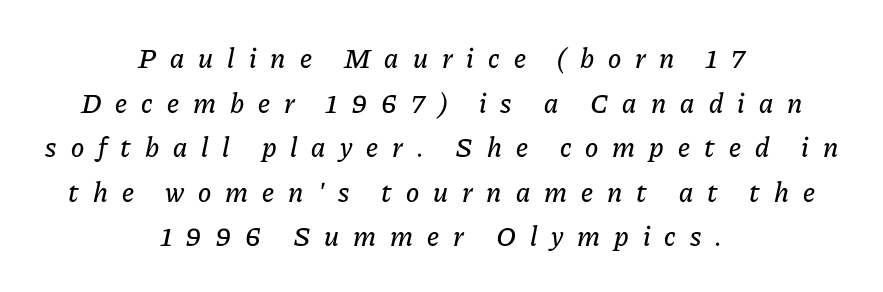
Q: Is the text italic (slanted)? A: Yes, it leans right by about 11 degrees.
Q: Is the text underlined? A: No.
Q: How is the paragraph aligned? A: Centered.
Q: Is the spacing between letters normal or unusually wide? A: Unusually wide.
Q: Is the spacing between lines tight, normal or loose? A: Normal.
Q: Width (condensed, normal, or wide)? A: Normal.
Q: Stroke contrast? A: Low.
Q: x-height? A: Medium.
Q: Monospaced? A: No.
